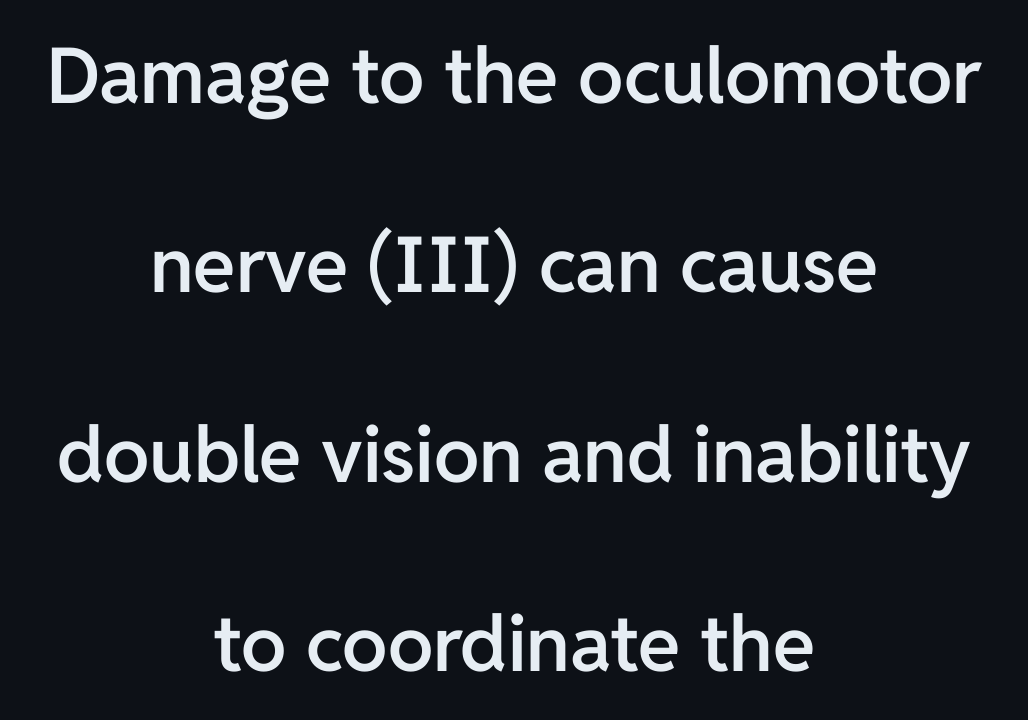
Teacher's note: observe the equal gaps on both sides — that is centered alignment. Classification — sans serif. How are the letters spaced? Ordinarily, with no added tracking. In terms of leading, this rendering errs on the spacious side. Here the designer chose a conventional face with non-uniform glyph widths. Typesetter's note: demi weight, one step under bold.
